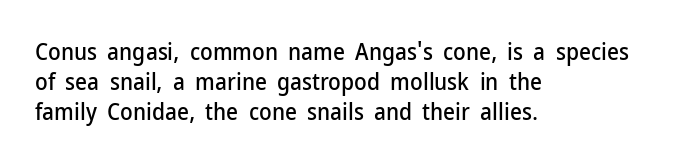
{"italic": "no", "underline": "no", "align": "left", "line_spacing": "normal", "line_spacing_ratio": 1.31, "letter_spacing": "normal", "letter_spacing_em": 0.0, "glyph_px": 23}
